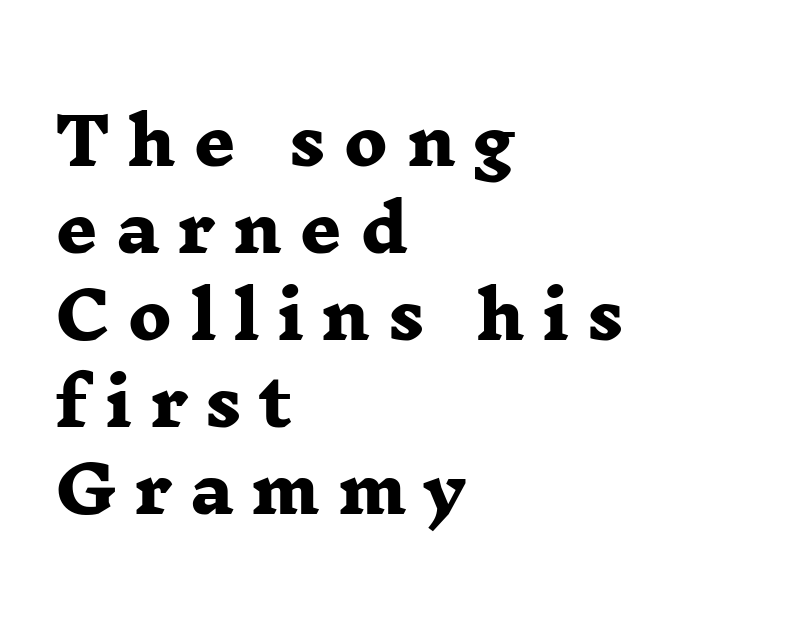
Heft: maximum for text — a bold. Old-style or modern, the face here clearly has serifs. The lines sit at an ordinary, default distance from one another. Varying glyph widths throughout — classic text-font behaviour. Students, note that the glyphs here are deliberately spaced far apart.
